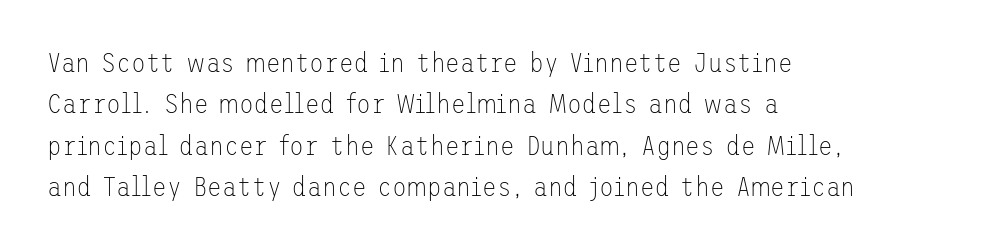
{"italic": "no", "bold": "no", "underline": "no", "align": "left", "line_spacing": "normal", "line_spacing_ratio": 1.53, "letter_spacing": "normal", "letter_spacing_em": 0.0, "glyph_px": 27}
